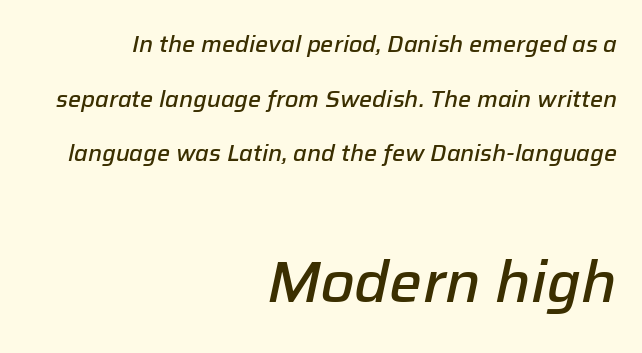
The image shows 58 px semibold type, italic (leaning right); set right-aligned, loose line spacing (2.38x), normal letter spacing, not underlined; the second (bottom) block is 2.52x larger; low stroke contrast and a medium x-height.
